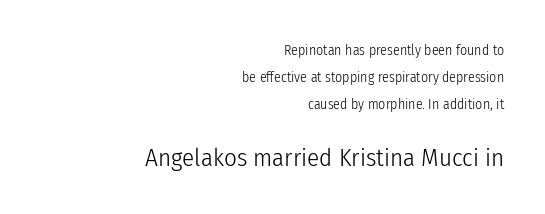
The face looks like a standard text weight, possibly lighter. In this sample the second text group is rendered at the bigger scale. Between one letter and the next there's only the usual sliver of space. Notice how the passage keeps a crisp vertical edge on the right only. A typesetter would mark this as roman, not italic.
